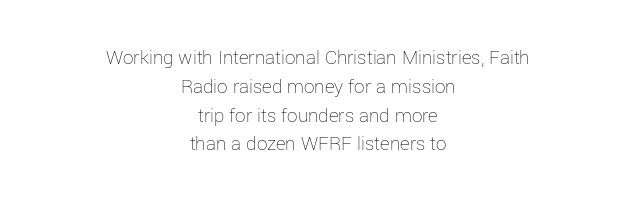
The image shows 21 px text type, upright; set centered, normal line spacing (1.37x), normal letter spacing, not underlined.
